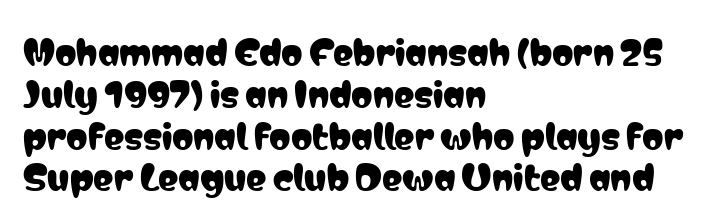
To sum up the face: it is a sans, with no serifs. Left-aligned paragraph, ragged on the right. Nope, not italic — everything's standing straight. Do the characters align in a grid? No, the font is proportional. The area under the type is left untouched.
